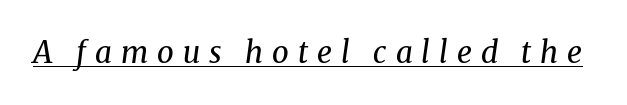
Each word looks stretched out because of the extra space between its letters. The rendering uses natural spacing where letterforms have individual widths. Nothing heavy about these letters — not bold at all. The text was rendered using a seriffed face with decorative stroke endings. Has an underline been added? It has.
